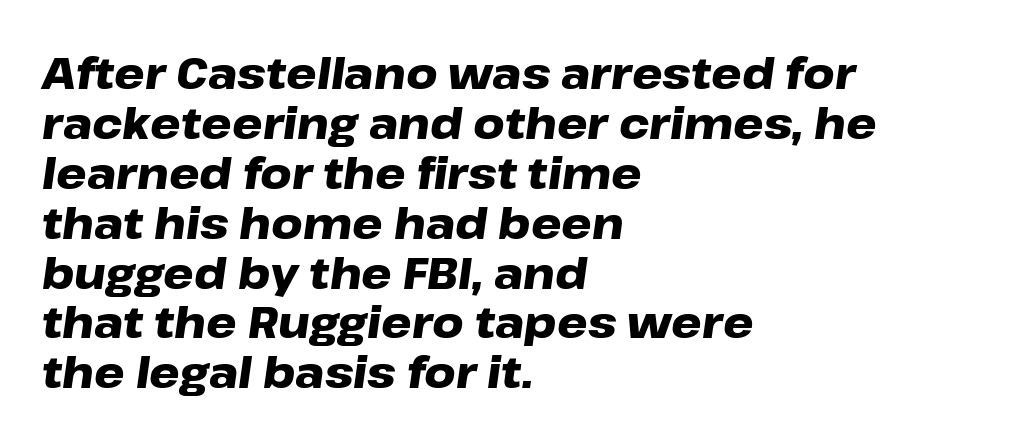
{"italic": "yes", "lean": "right", "slant_degrees": 8, "bold": "yes", "weight": "heavy", "width": "wide", "stroke_contrast": "low", "x_height": "medium", "monospaced": "no", "underline": "no", "align": "left", "line_spacing_ratio": 1.16, "letter_spacing": "normal", "letter_spacing_em": 0.0, "glyph_px": 43}
